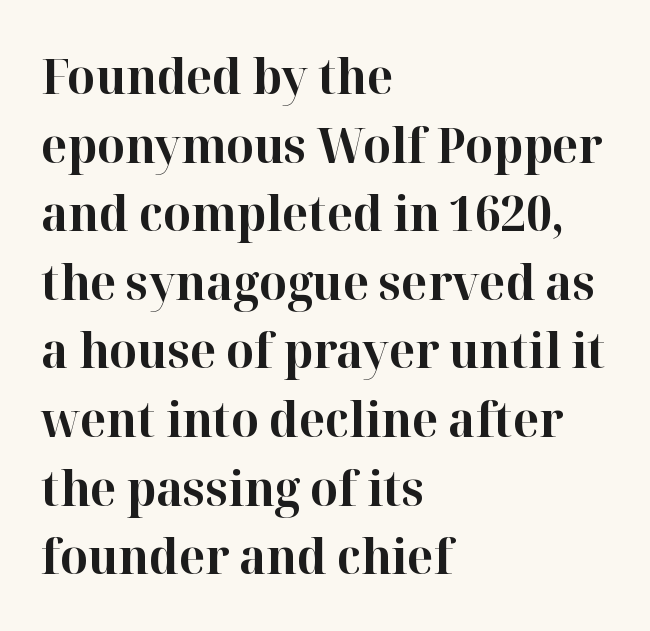
The area under the type is left untouched. Upright lettering throughout. Does the type have serifs? Yes, each stem ends in a small foot. The face used here has the dense, thick strokes of a bold. Words appear dense and cohesive because spacing is normal.
